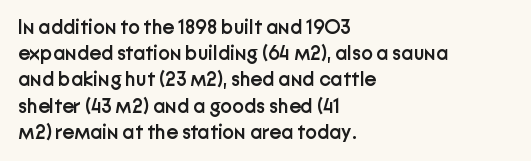
In terms of letterspacing, this is plain default setting. Leftover space on each line is placed entirely after the last word. When letters stand straight like this, we call the style roman or upright. Firm but not heavy-handed strokes: this text is semibold.
